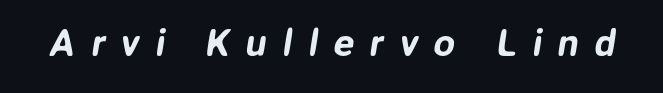
This rendering widens character spacing well past its baseline value. These lines are composed in type without serifs. This sample has the flowing, uneven cadence of proportional lettering. Anything drawn beneath the words? Only blank space.
